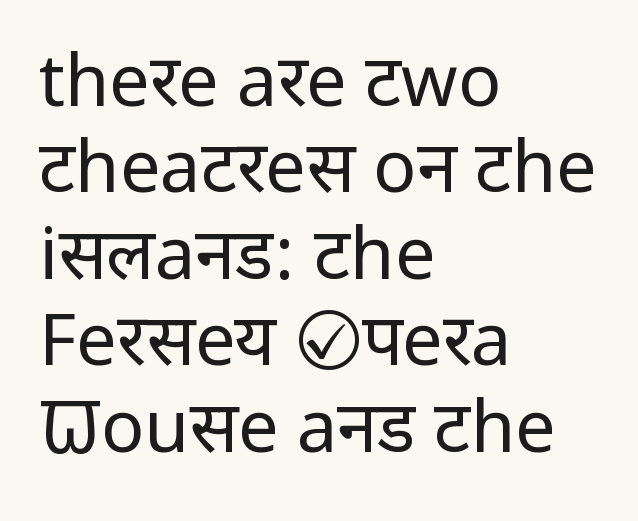
Q: Is the text bold? A: No.
Q: Is the text italic (slanted)? A: No, it is upright.
Q: Is the typeface a serif or a sans-serif typeface? A: Sans-serif.
Q: Is the text underlined? A: No.
Q: How is the paragraph aligned? A: Left-aligned.
Q: Is the spacing between letters normal or unusually wide? A: Normal.
Q: Width (condensed, normal, or wide)? A: Condensed.
Q: Stroke contrast? A: Low.
Q: x-height? A: Large.
Q: Monospaced? A: No.
